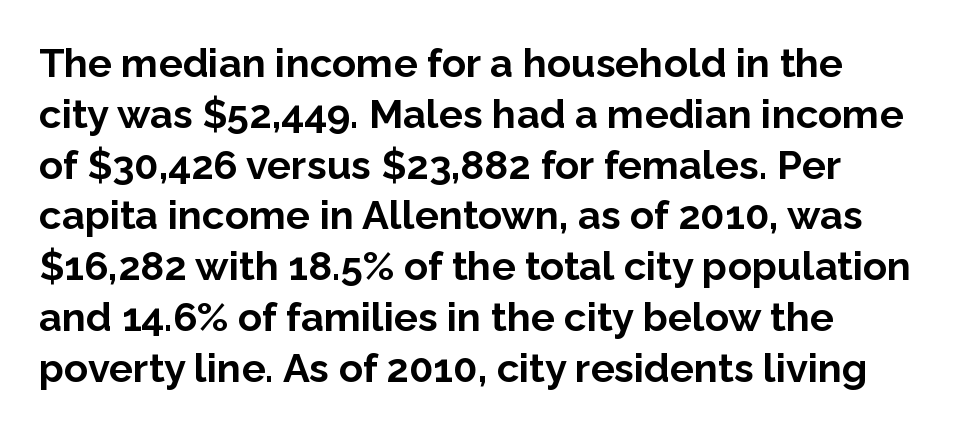
Q: Is the text bold? A: Yes.
Q: Is the text italic (slanted)? A: No, it is upright.
Q: Is the typeface a serif or a sans-serif typeface? A: Sans-serif.
Q: Is the text underlined? A: No.
Q: Is the spacing between letters normal or unusually wide? A: Normal.
Q: Is the spacing between lines tight, normal or loose? A: Normal.
Q: Width (condensed, normal, or wide)? A: Normal.
Q: Stroke contrast? A: Low.
Q: x-height? A: Medium.
Q: Monospaced? A: No.
